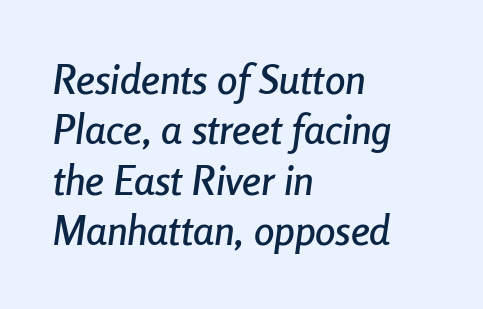
{"italic": "yes", "lean": "right", "slant_degrees": 8, "width": "condensed", "stroke_contrast": "low", "x_height": "medium", "monospaced": "no", "underline": "no", "align": "left", "line_spacing_ratio": 1.23, "letter_spacing": "normal", "letter_spacing_em": 0.0, "glyph_px": 41}
